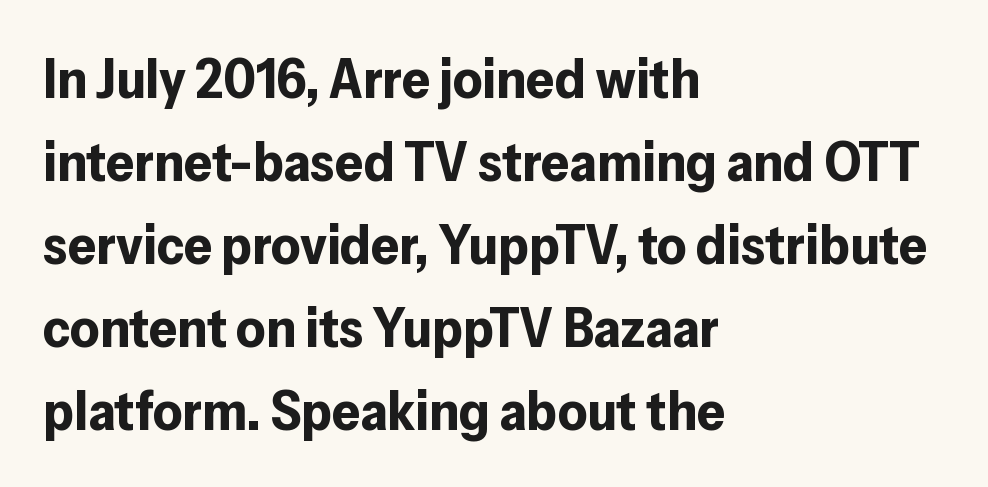
The image shows 56 px bold sans-serif type, upright; set left-aligned, normal line spacing (1.48x), normal letter spacing, not underlined; low stroke contrast and a medium x-height.
